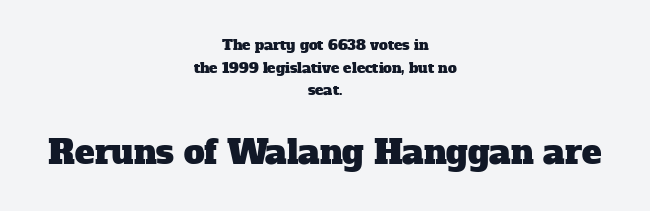
The image shows 33 px serif type; set centered, normal line spacing (1.61x), normal letter spacing, not underlined; the second (bottom) block is 2.36x larger; low stroke contrast and a medium x-height.
